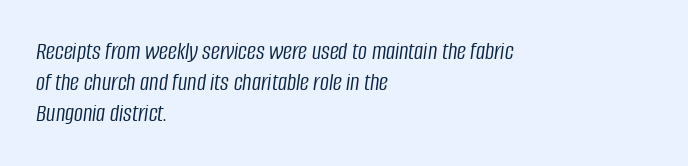
The image shows 25 px text type, italic (leaning right); set left-aligned, normal line spacing (1.25x), normal letter spacing, not underlined.
